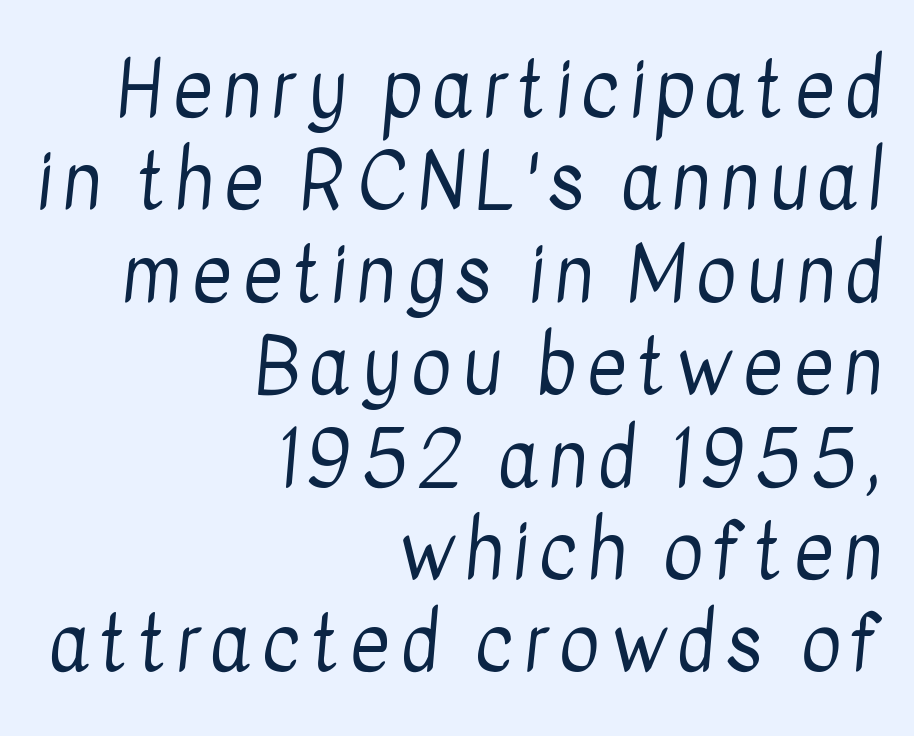
{"serif": "no", "bold": "no", "weight": "regular", "width": "condensed", "stroke_contrast": "low", "x_height": "medium", "monospaced": "no", "underline": "no", "align": "right", "line_spacing_ratio": 1.2, "glyph_px": 77}
